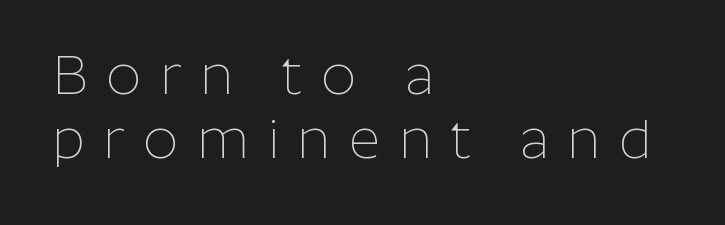
{"serif": "no", "italic": "no", "bold": "no", "weight": "thin", "width": "normal", "stroke_contrast": "low", "x_height": "medium", "monospaced": "no", "underline": "no", "align": "left", "line_spacing_ratio": 1.17, "letter_spacing": "wide", "letter_spacing_em": 0.33, "glyph_px": 55}
